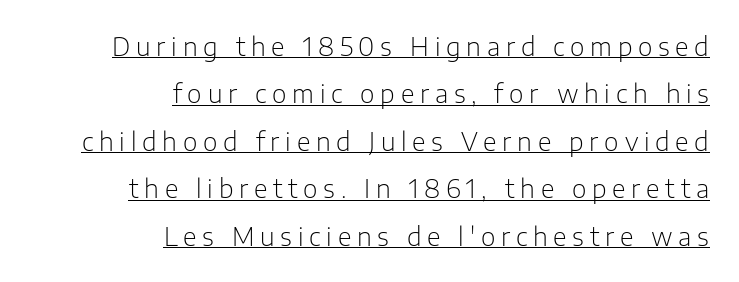
Is there an underline? Yes — a line sits under the letters. Each word looks stretched out because of the extra space between its letters. Line ends are locked; line starts wander. Rows of type keep a wide berth in the vertical direction. The typography opts for an upright posture over an oblique one. Unbolded letterforms with no extra heft.
